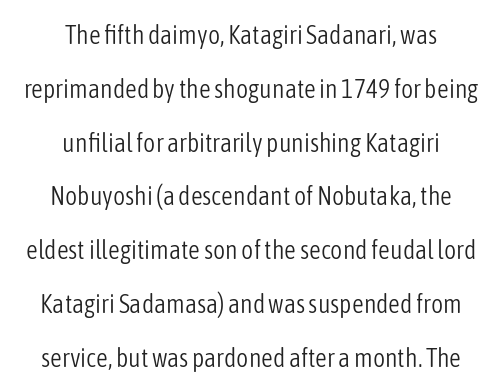
The image shows 26 px text type, upright; set centered, loose line spacing (2.07x), normal letter spacing, not underlined.
